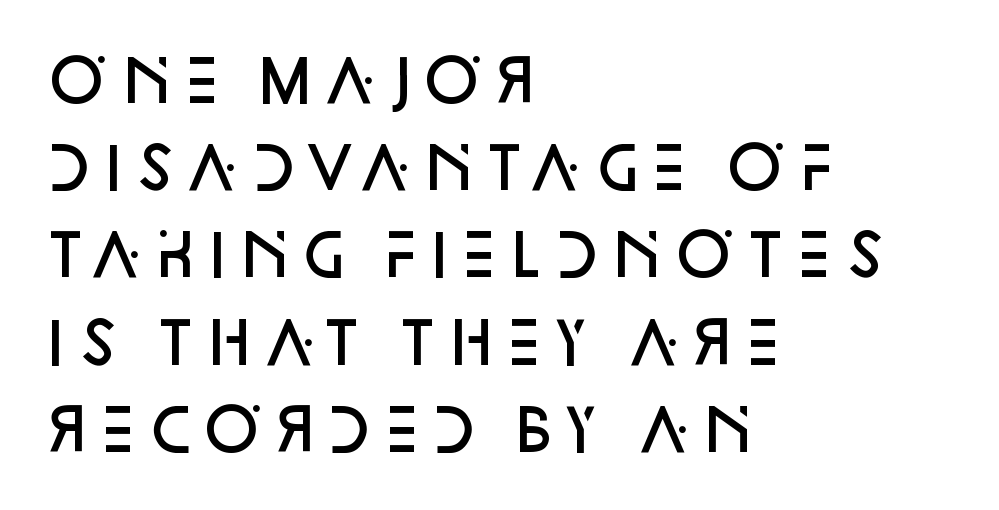
{"serif": "no", "italic": "no", "bold": "semi", "weight": "semibold", "width": "normal", "stroke_contrast": "low", "x_height": "large", "monospaced": "no", "underline": "no", "align": "left", "line_spacing": "normal", "line_spacing_ratio": 1.53, "letter_spacing": "normal", "letter_spacing_em": 0.0, "glyph_px": 57}
